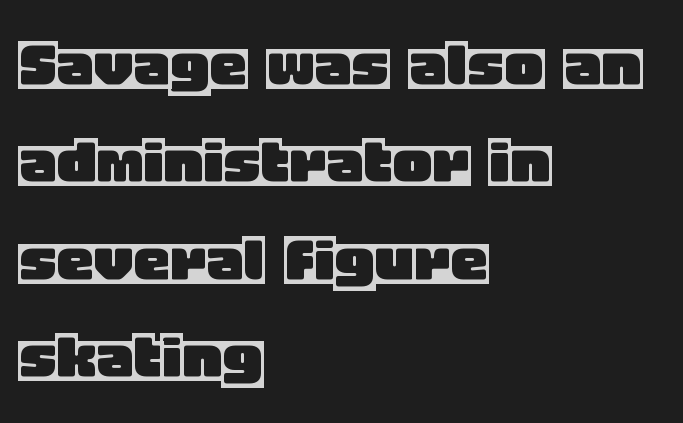
Q: Is the text italic (slanted)? A: No, it is upright.
Q: Is the text underlined? A: No.
Q: How is the paragraph aligned? A: Left-aligned.
Q: Is the spacing between letters normal or unusually wide? A: Normal.
Q: Is the spacing between lines tight, normal or loose? A: Normal.
Q: Width (condensed, normal, or wide)? A: Normal.
Q: x-height? A: Large.
Q: Monospaced? A: No.
